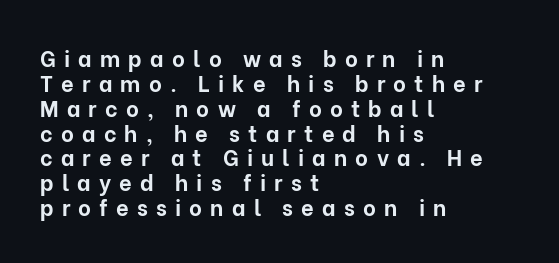
{"italic": "no", "bold": "yes", "underline": "no", "align": "left", "line_spacing": "tight", "line_spacing_ratio": 1.13, "letter_spacing": "wide", "letter_spacing_em": 0.37, "glyph_px": 22}
